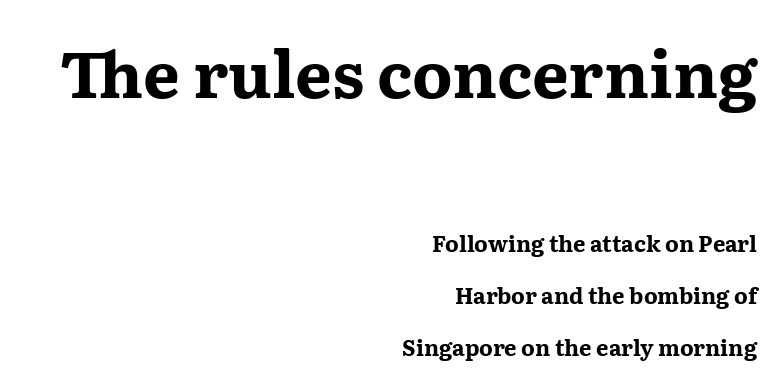
{"serif": "yes", "italic": "no", "bold": "yes", "weight": "bold", "width": "wide", "stroke_contrast": "medium", "x_height": "medium", "monospaced": "no", "underline": "no", "align": "right", "line_spacing": "loose", "line_spacing_ratio": 2.36, "letter_spacing": "normal", "letter_spacing_em": 0.0, "larger_block": "first", "size_ratio": 2.95, "glyph_px": 65}
